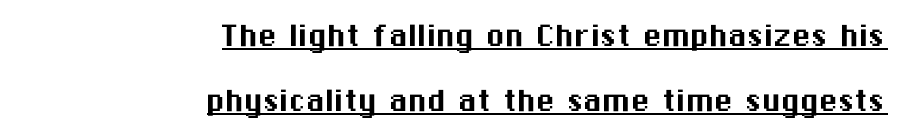
The passage shown has conventional tracking throughout. The letters carry no serifs — their stems end cleanly without finishing strokes. You can see a thin bar hugging the bottom of the glyphs. These lines are rendered in a variable-pitch font. No italicization has been applied; the sample stays upright. Casual observation: everything's shoved over to the right.
